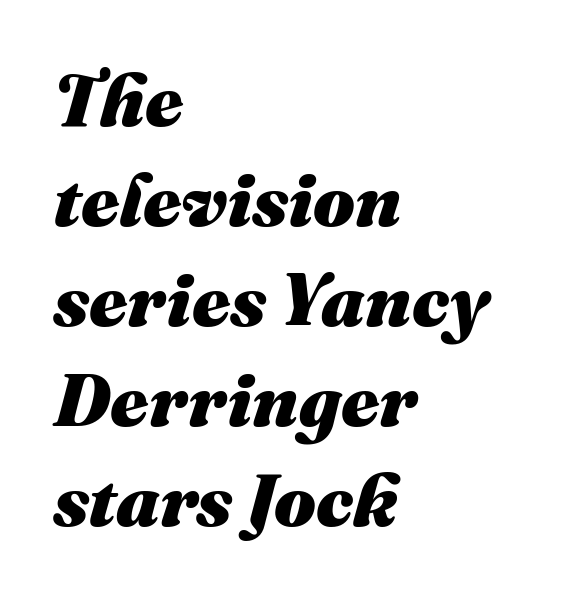
How are the letters spaced? Ordinarily, with no added tracking. Rendered with sloped, italic letterforms. Typographic density is high because the face is bold. One-word summary of the alignment: left.
